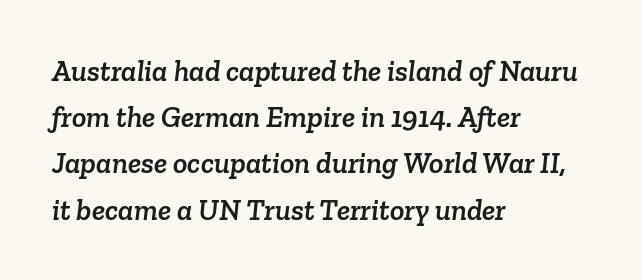
{"serif": "yes", "width": "normal", "stroke_contrast": "low", "x_height": "medium", "monospaced": "no", "underline": "no", "align": "left", "line_spacing": "normal", "line_spacing_ratio": 1.54, "letter_spacing": "normal", "letter_spacing_em": 0.0, "glyph_px": 30}
